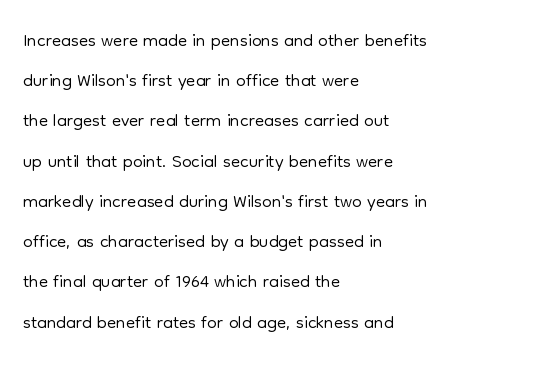
{"italic": "no", "bold": "no", "underline": "no", "align": "left", "line_spacing": "normal", "line_spacing_ratio": 1.49, "letter_spacing": "normal", "letter_spacing_em": 0.0, "glyph_px": 27}
